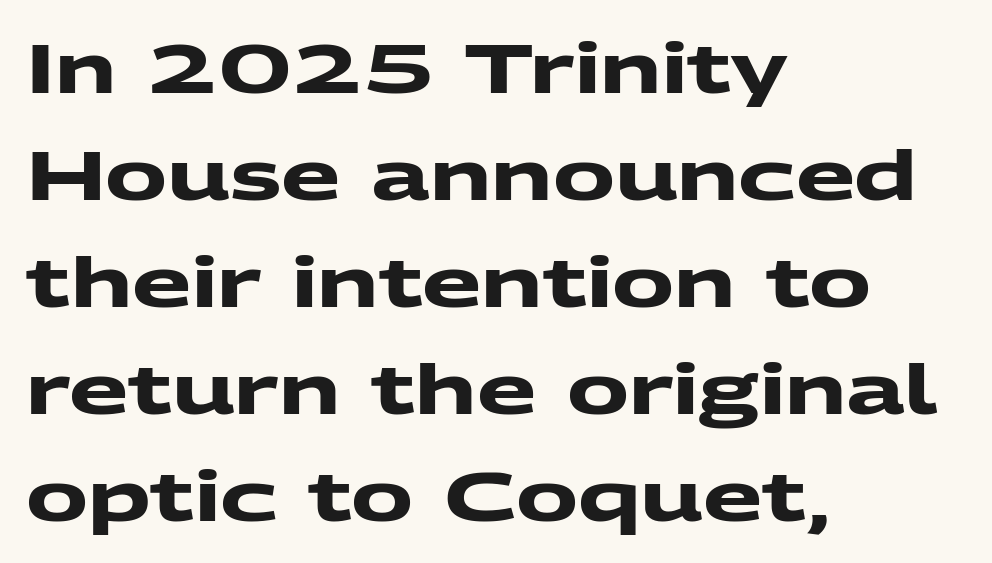
Horizontal alignment here is leftward, the default for most running prose. Any mark beneath the type? The region is blank. Font category for this specimen: sans-serif. In terms of letterspacing, this is plain default setting.
